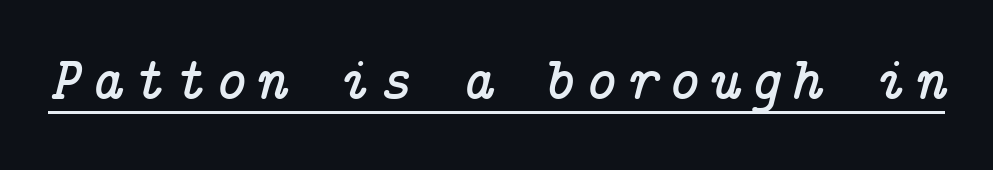
An italicized treatment has been applied to the whole sample. Underlining? Definitely there. This is serif lettering, the kind often seen in printed books.
